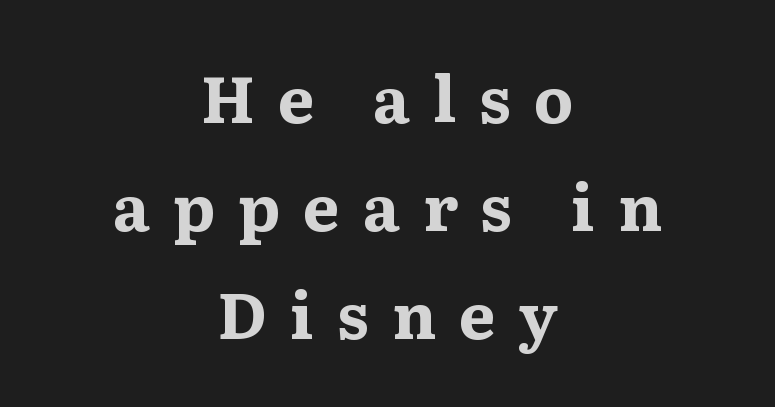
Q: Is the text bold? A: Yes.
Q: Is the text italic (slanted)? A: No, it is upright.
Q: Is the typeface a serif or a sans-serif typeface? A: Serif.
Q: Is the text underlined? A: No.
Q: How is the paragraph aligned? A: Centered.
Q: Is the spacing between letters normal or unusually wide? A: Unusually wide.
Q: Is the spacing between lines tight, normal or loose? A: Normal.
Q: Width (condensed, normal, or wide)? A: Wide.
Q: Stroke contrast? A: Medium.
Q: x-height? A: Medium.
Q: Monospaced? A: No.
